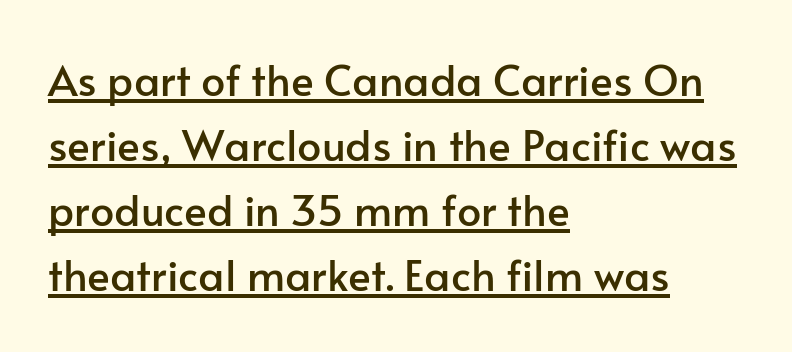
The image shows 43 px sans-serif type, upright; set left-aligned, normal line spacing (1.51x), normal letter spacing, underlined; low stroke contrast and a small x-height.
